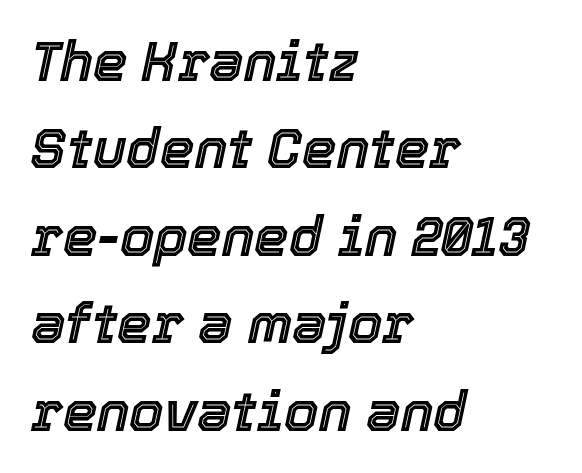
The image shows 55 px text type, italic (leaning right); set left-aligned, normal line spacing (1.59x), normal letter spacing, not underlined; a medium x-height.
